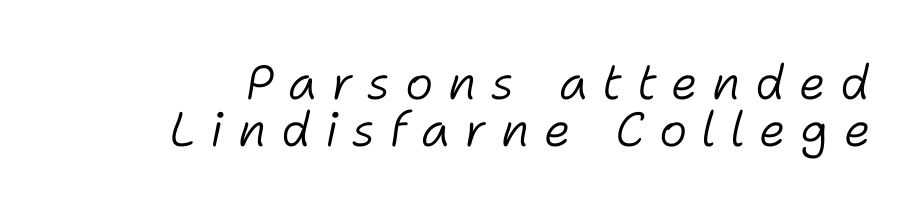
{"italic": "yes", "lean": "right", "slant_degrees": 11, "bold": "no", "weight": "light", "width": "normal", "stroke_contrast": "low", "x_height": "medium", "monospaced": "no", "underline": "no", "line_spacing": "tight", "line_spacing_ratio": 0.98, "letter_spacing": "wide", "letter_spacing_em": 0.3, "glyph_px": 48}
